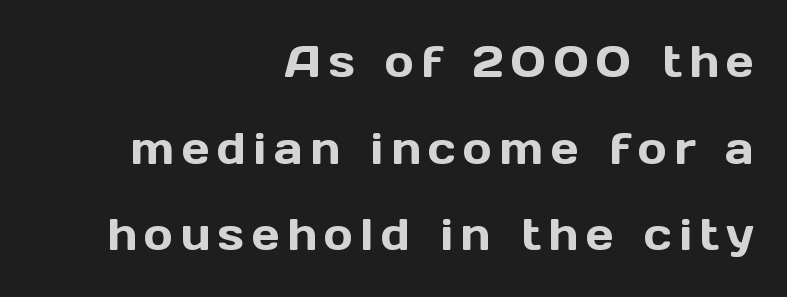
Q: Is the text italic (slanted)? A: No, it is upright.
Q: Is the typeface a serif or a sans-serif typeface? A: Sans-serif.
Q: Is the text underlined? A: No.
Q: How is the paragraph aligned? A: Right-aligned.
Q: Is the spacing between lines tight, normal or loose? A: Loose.
Q: Width (condensed, normal, or wide)? A: Normal.
Q: x-height? A: Medium.
Q: Monospaced? A: No.
